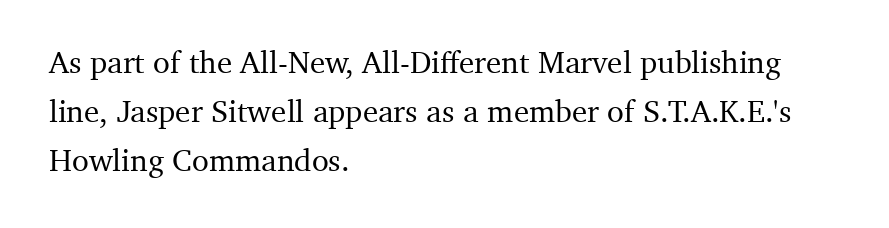
The image shows 31 px serif type, upright; set left-aligned, normal line spacing (1.58x), normal letter spacing, not underlined; medium stroke contrast and a medium x-height.
